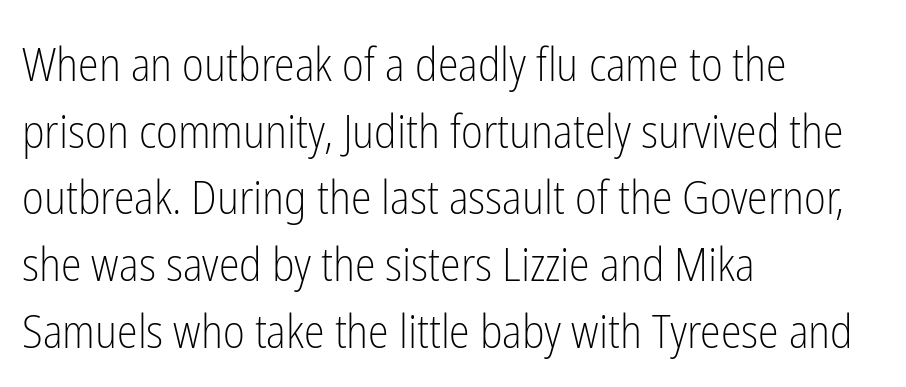
The image shows 47 px light, condensed sans-serif type, upright; set left-aligned, normal line spacing (1.42x), normal letter spacing, not underlined; low stroke contrast and a medium x-height.
